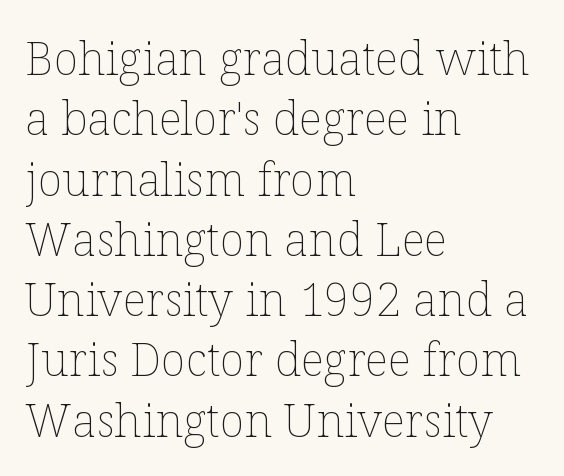
The compositor pushed each line to the left boundary. Letter spacing: default. Every character sits straight up, as roman type does. Underline: absent. Summary of vertical rhythm: regular, with standard interline spacing. Spacing verdict: proportional, widths tailored to each character.
